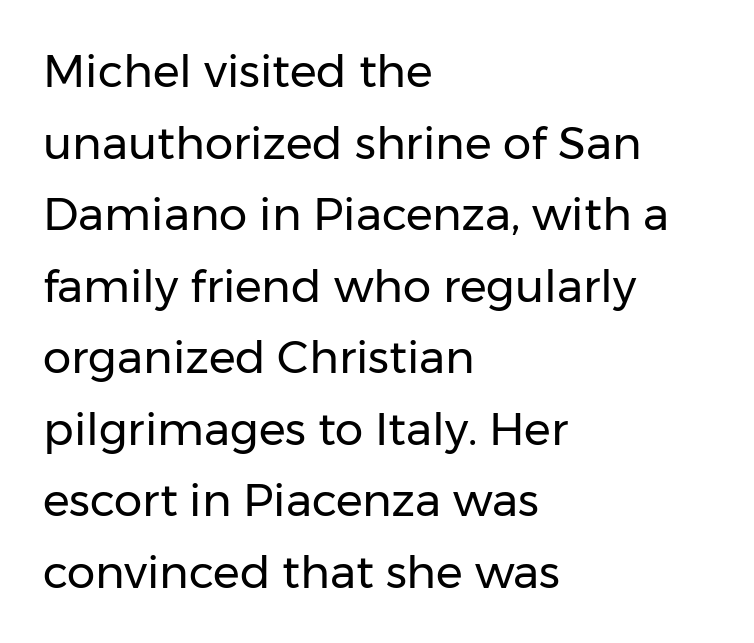
Q: Is the text bold? A: No.
Q: Is the text italic (slanted)? A: No, it is upright.
Q: Is the typeface a serif or a sans-serif typeface? A: Sans-serif.
Q: Is the text underlined? A: No.
Q: How is the paragraph aligned? A: Left-aligned.
Q: Is the spacing between letters normal or unusually wide? A: Normal.
Q: Is the spacing between lines tight, normal or loose? A: Normal.
Q: Width (condensed, normal, or wide)? A: Normal.
Q: Stroke contrast? A: Low.
Q: x-height? A: Medium.
Q: Monospaced? A: No.
